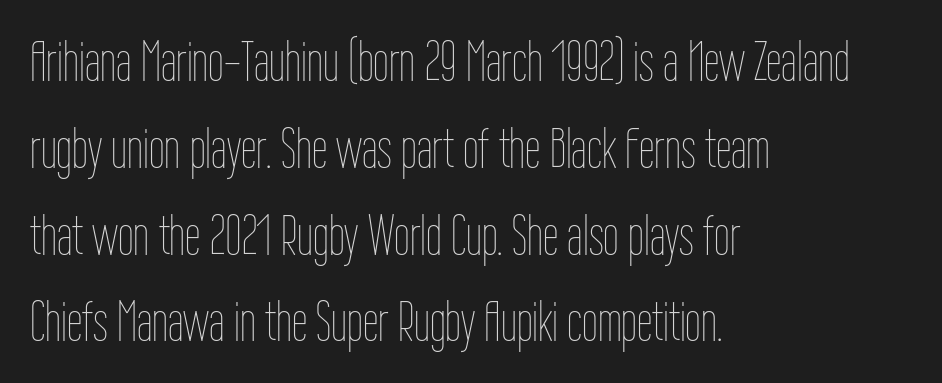
The image shows 56 px thin, condensed type, upright; set left-aligned, normal line spacing (1.55x), normal letter spacing, not underlined; low stroke contrast and a medium x-height.
